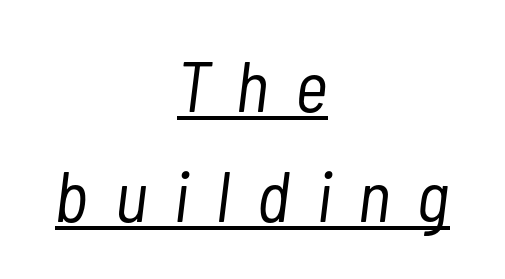
The image shows 71 px light, condensed type, italic (leaning right); set centered, normal line spacing (1.55x), unusually wide letter spacing (+0.38 em), underlined; low stroke contrast and a medium x-height.
